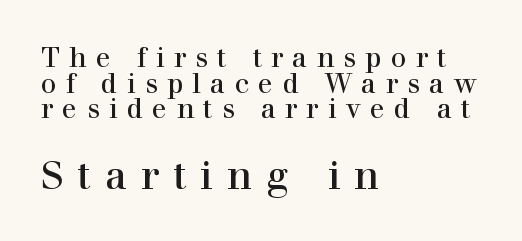
The image shows 40 px regular-weight serif type, upright; set left-aligned, tight line spacing (0.95x), unusually wide letter spacing (+0.35 em), not underlined; the second (bottom) block is 1.48x larger; high stroke contrast and a medium x-height.
